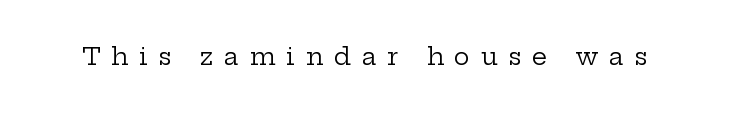
The image shows 24 px text type, upright; set unusually wide letter spacing (+0.44 em), not underlined.
